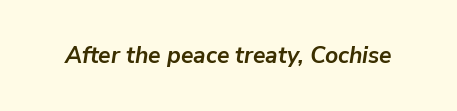
Q: Is the text bold? A: Yes.
Q: Is the text italic (slanted)? A: Yes, it leans right by about 9 degrees.
Q: Is the text underlined? A: No.
Q: Is the spacing between letters normal or unusually wide? A: Normal.
